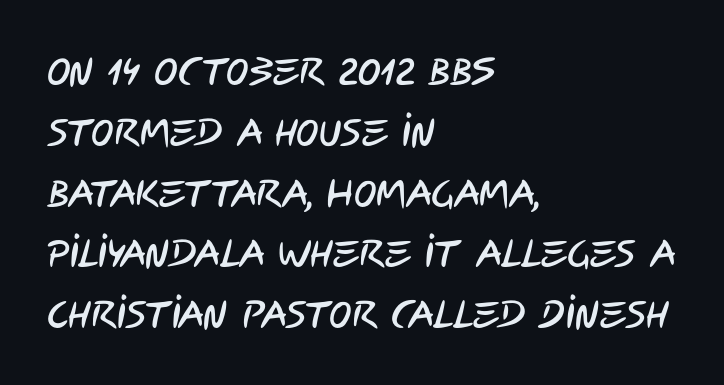
Q: Is the typeface a serif or a sans-serif typeface? A: Sans-serif.
Q: Is the text underlined? A: No.
Q: How is the paragraph aligned? A: Left-aligned.
Q: Is the spacing between letters normal or unusually wide? A: Normal.
Q: Is the spacing between lines tight, normal or loose? A: Normal.
Q: Width (condensed, normal, or wide)? A: Condensed.
Q: Stroke contrast? A: Low.
Q: x-height? A: Large.
Q: Monospaced? A: No.
